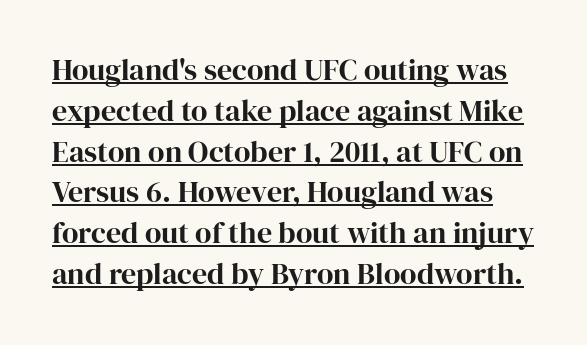
{"serif": "yes", "italic": "no", "width": "normal", "stroke_contrast": "high", "x_height": "medium", "monospaced": "no", "underline": "yes", "line_spacing": "normal", "line_spacing_ratio": 1.36, "letter_spacing": "normal", "letter_spacing_em": 0.0, "glyph_px": 30}
